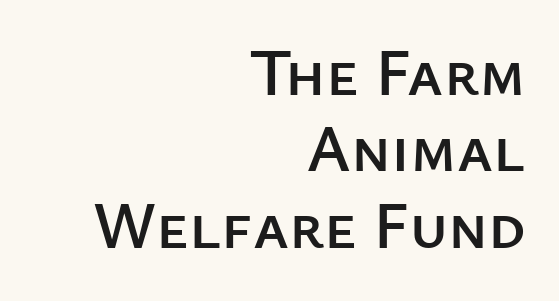
Here the designer chose a conventional face with non-uniform glyph widths. If you measured baseline to baseline, you'd find a short distance. Every stem runs plumb, perpendicular to the baseline. The face used here is rendered with its standard letterfit.
